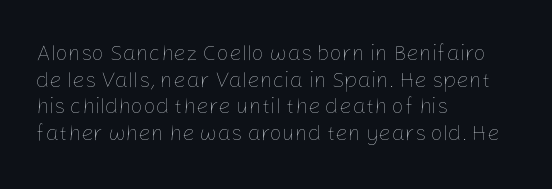
The face used here is rendered with its standard letterfit. The rag falls on the right side of this text block. The typeface has the unassuming heft of standard copy or less. Italic: no, the glyphs are upright roman.
